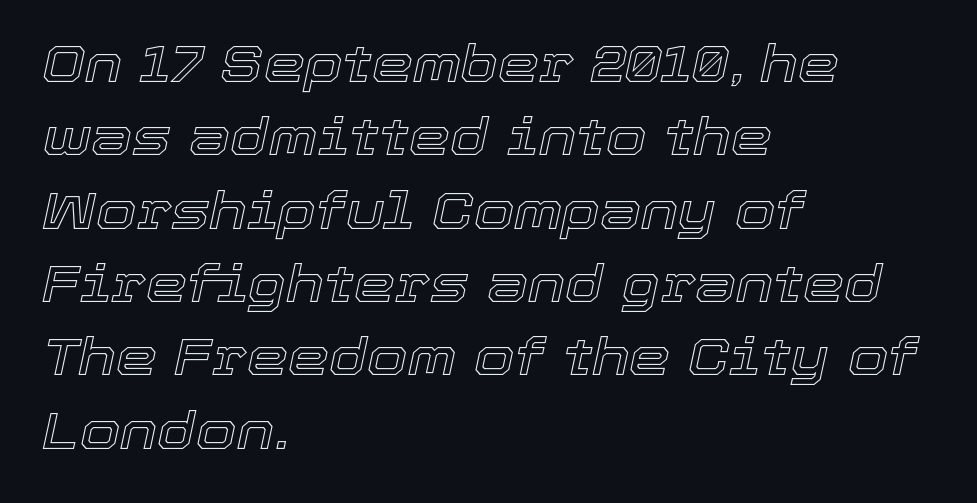
Letter spacing: default. You could not count columns in this text — the font is proportionally spaced. The compositor pushed each line to the left boundary. These lines sit exactly where default settings would place them.
